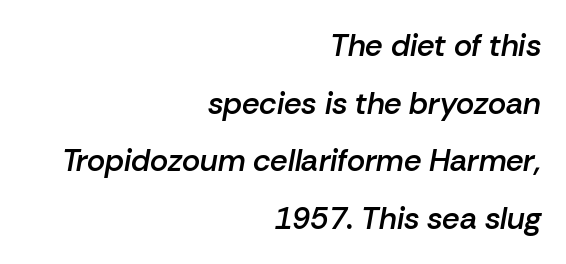
The letters sit at their default tracking, neither squeezed nor spread. Is the block centered? No — it sits flush against the right margin. Notice how the stems are inclined rather than vertical — that's the hallmark of italics. Just letters on the line, the space beneath them empty. The font is running at a semibold setting, under full bold. The letters advance in unequal steps, a hallmark of proportional type.
